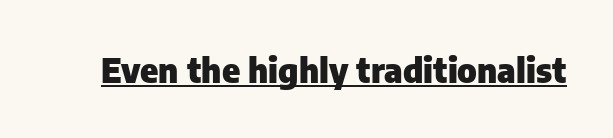
The image shows 34 px heavy sans-serif type, upright; set normal letter spacing, underlined; low stroke contrast and a medium x-height.
